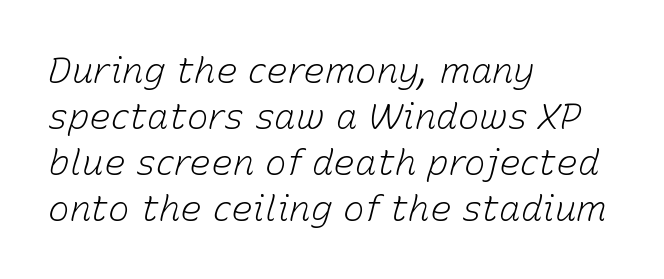
The image shows 36 px light type, italic (leaning right); set left-aligned, normal line spacing (1.28x), normal letter spacing, not underlined; low stroke contrast and a medium x-height.
